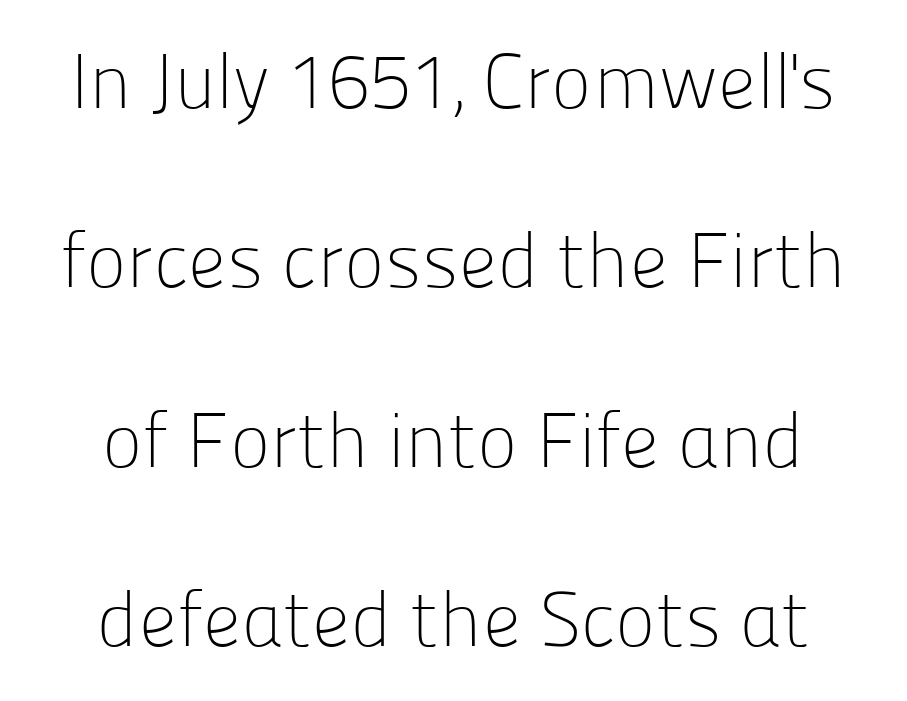
Q: Is the text bold? A: No.
Q: Is the text italic (slanted)? A: No, it is upright.
Q: Is the typeface a serif or a sans-serif typeface? A: Sans-serif.
Q: Is the text underlined? A: No.
Q: Is the spacing between letters normal or unusually wide? A: Normal.
Q: Is the spacing between lines tight, normal or loose? A: Loose.
Q: Width (condensed, normal, or wide)? A: Normal.
Q: Stroke contrast? A: Low.
Q: x-height? A: Medium.
Q: Monospaced? A: No.
